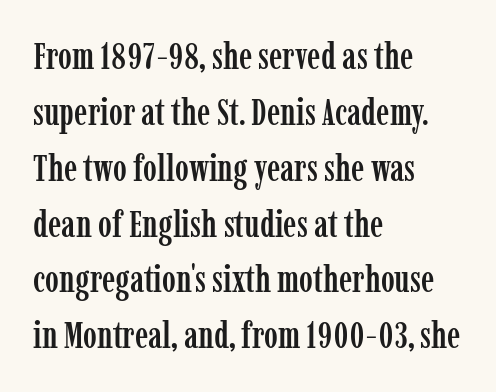
{"serif": "yes", "italic": "no", "width": "condensed", "stroke_contrast": "low", "x_height": "medium", "monospaced": "no", "underline": "no", "align": "left", "line_spacing": "normal", "line_spacing_ratio": 1.51, "letter_spacing": "normal", "letter_spacing_em": 0.0, "glyph_px": 37}
